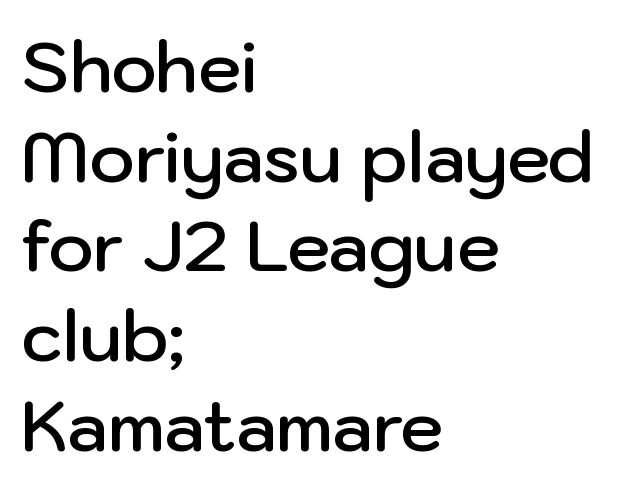
Q: Is the text bold? A: Semi-bold.
Q: Is the text italic (slanted)? A: No, it is upright.
Q: Is the typeface a serif or a sans-serif typeface? A: Sans-serif.
Q: Is the text underlined? A: No.
Q: How is the paragraph aligned? A: Left-aligned.
Q: Is the spacing between letters normal or unusually wide? A: Normal.
Q: Is the spacing between lines tight, normal or loose? A: Normal.
Q: Width (condensed, normal, or wide)? A: Normal.
Q: Stroke contrast? A: Low.
Q: x-height? A: Medium.
Q: Monospaced? A: No.
